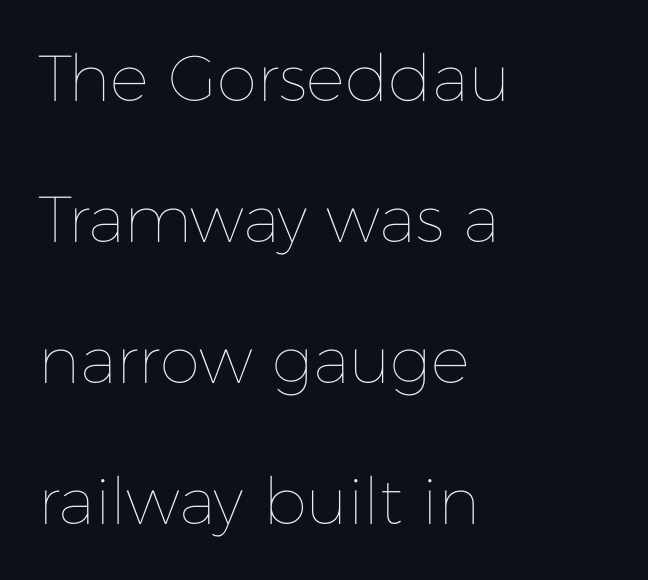
Q: Is the text bold? A: No.
Q: Is the text italic (slanted)? A: No, it is upright.
Q: Is the text underlined? A: No.
Q: How is the paragraph aligned? A: Left-aligned.
Q: Is the spacing between letters normal or unusually wide? A: Normal.
Q: Is the spacing between lines tight, normal or loose? A: Loose.
Q: Width (condensed, normal, or wide)? A: Normal.
Q: Stroke contrast? A: Low.
Q: x-height? A: Medium.
Q: Monospaced? A: No.
